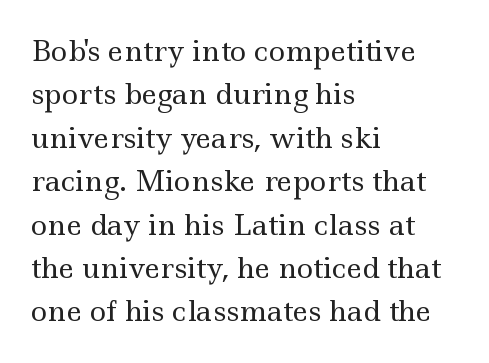
Do the characters align in a grid? No, the font is proportional. The typesetter chose a ragged-right arrangement here. Quick note: not italic, upright. Glyph-to-glyph distance matches everyday printed text.
